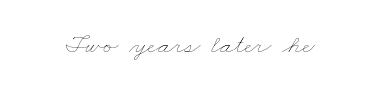
The image shows 27 px text type; set normal letter spacing, not underlined.
